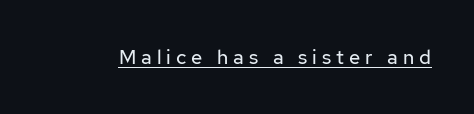
No extra ink here — the face is not bold. The passage shown is underscored from start to finish. The letters are spread apart with noticeably loose tracking. Italic? Not at all — the glyphs are vertical.
